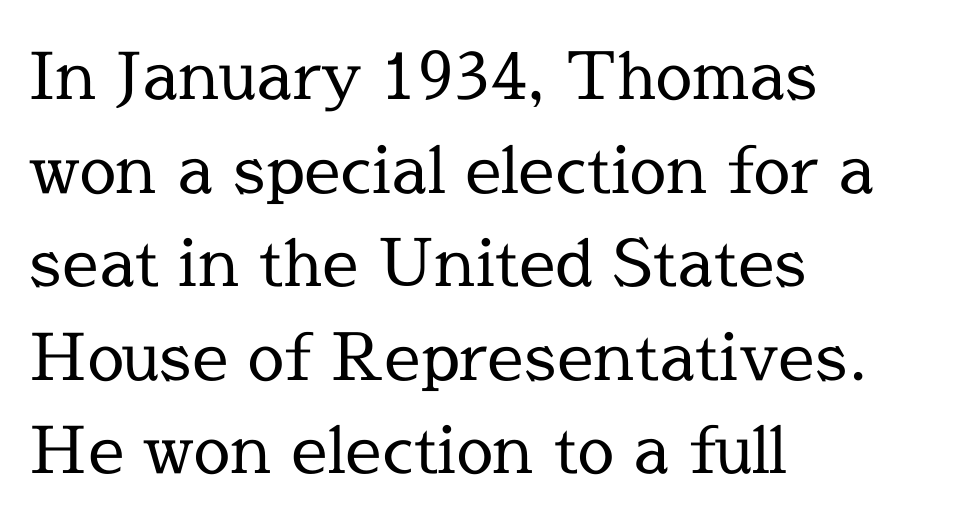
{"serif": "yes", "italic": "no", "bold": "no", "weight": "regular", "width": "normal", "x_height": "medium", "monospaced": "no", "underline": "no", "align": "left", "line_spacing": "normal", "line_spacing_ratio": 1.44, "letter_spacing": "normal", "letter_spacing_em": 0.0, "glyph_px": 65}
